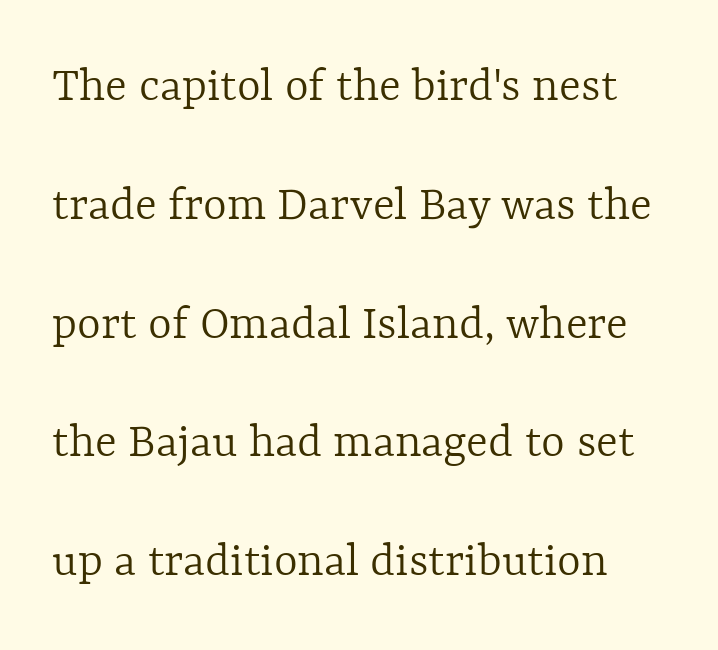
Q: Is the text bold? A: No.
Q: Is the text italic (slanted)? A: No, it is upright.
Q: Is the text underlined? A: No.
Q: Is the spacing between letters normal or unusually wide? A: Normal.
Q: Is the spacing between lines tight, normal or loose? A: Loose.
Q: Width (condensed, normal, or wide)? A: Normal.
Q: x-height? A: Medium.
Q: Monospaced? A: No.
